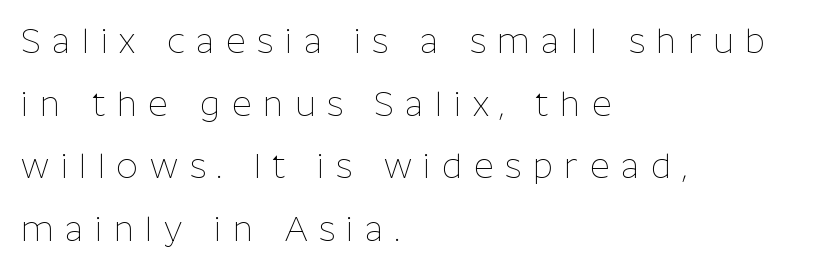
{"serif": "no", "italic": "no", "bold": "no", "weight": "thin", "width": "normal", "stroke_contrast": "low", "x_height": "medium", "monospaced": "no", "underline": "no", "align": "left", "line_spacing_ratio": 1.84, "letter_spacing": "wide", "letter_spacing_em": 0.34, "glyph_px": 34}
